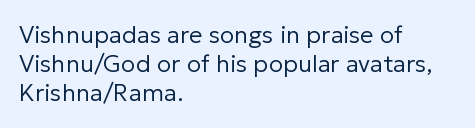
The strokes carry an ordinary text weight at most. Default kerning and tracking; the words read as compact shapes. The gap between lines stays unmarked. Does the lettering tilt? It doesn't — this is upright.
